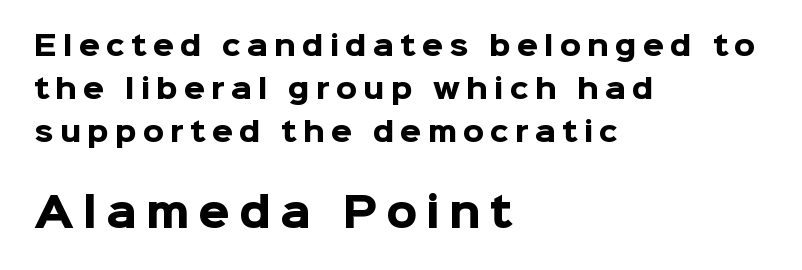
{"serif": "no", "italic": "no", "bold": "yes", "weight": "heavy", "width": "normal", "stroke_contrast": "low", "x_height": "medium", "monospaced": "no", "underline": "no", "align": "left", "line_spacing": "normal", "line_spacing_ratio": 1.59, "letter_spacing": "wide", "letter_spacing_em": 0.23, "larger_block": "second", "size_ratio": 1.48, "glyph_px": 40}
